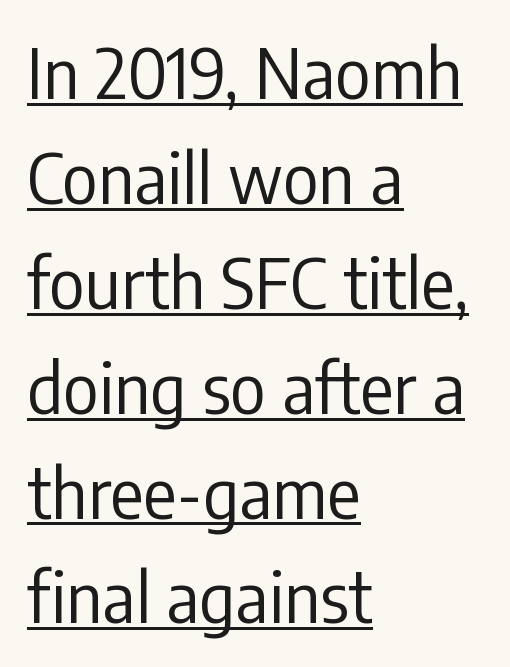
Q: Is the text bold? A: No.
Q: Is the text italic (slanted)? A: No, it is upright.
Q: Is the typeface a serif or a sans-serif typeface? A: Sans-serif.
Q: Is the text underlined? A: Yes.
Q: How is the paragraph aligned? A: Left-aligned.
Q: Is the spacing between letters normal or unusually wide? A: Normal.
Q: Is the spacing between lines tight, normal or loose? A: Normal.
Q: Width (condensed, normal, or wide)? A: Condensed.
Q: Stroke contrast? A: Low.
Q: x-height? A: Medium.
Q: Monospaced? A: No.
